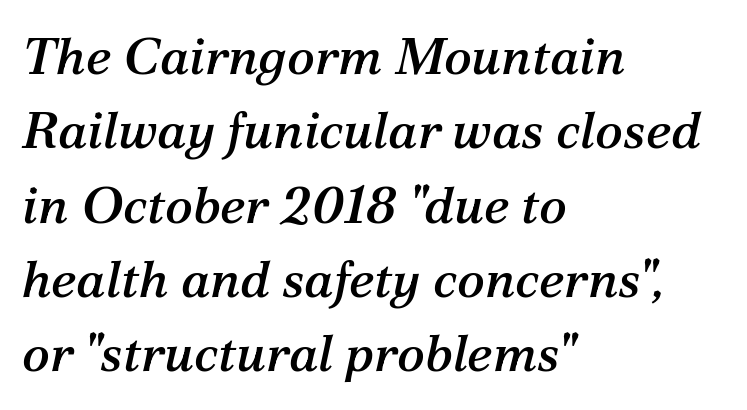
Q: Is the text italic (slanted)? A: Yes, it leans right by about 12 degrees.
Q: Is the typeface a serif or a sans-serif typeface? A: Serif.
Q: Is the text underlined? A: No.
Q: How is the paragraph aligned? A: Left-aligned.
Q: Is the spacing between letters normal or unusually wide? A: Normal.
Q: Is the spacing between lines tight, normal or loose? A: Normal.
Q: Width (condensed, normal, or wide)? A: Normal.
Q: Stroke contrast? A: Medium.
Q: x-height? A: Medium.
Q: Monospaced? A: No.
